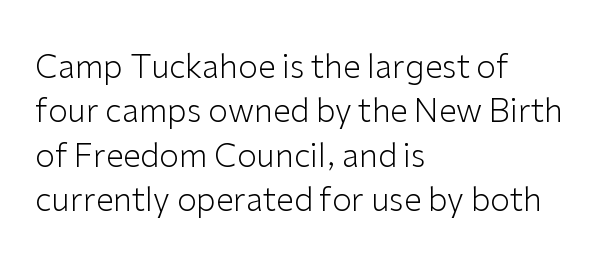
Q: Is the text bold? A: No.
Q: Is the text italic (slanted)? A: No, it is upright.
Q: Is the typeface a serif or a sans-serif typeface? A: Sans-serif.
Q: Is the text underlined? A: No.
Q: How is the paragraph aligned? A: Left-aligned.
Q: Is the spacing between letters normal or unusually wide? A: Normal.
Q: Is the spacing between lines tight, normal or loose? A: Normal.
Q: Width (condensed, normal, or wide)? A: Normal.
Q: Stroke contrast? A: Low.
Q: x-height? A: Medium.
Q: Monospaced? A: No.
